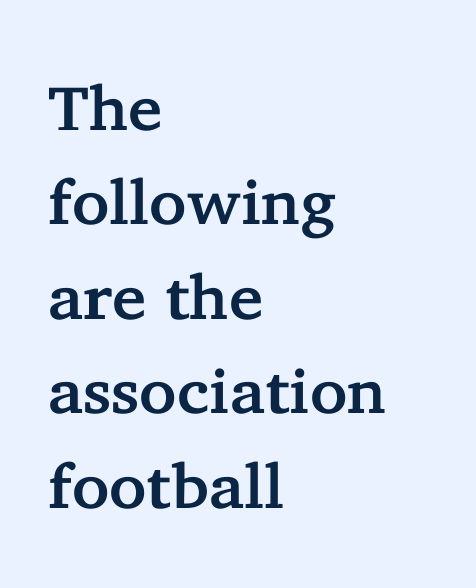
Alignment: flush left. Proportional: the letters do not fall into vertical columns. I'd call this a serif setting — the letters wear small feet. Nothing unusual about the tracking: characters are spaced as the font intends.
